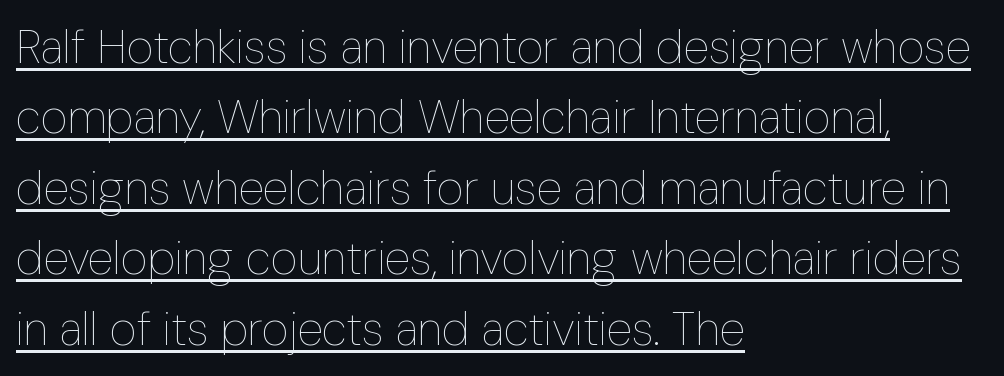
This is roman type, the default non-slanted kind. Character widths vary here, with narrow letters taking less room than wide ones. This is not heavy type; no bold has been used. In CSS terms this would be text-align: left. The space between consecutive lines is moderate.
